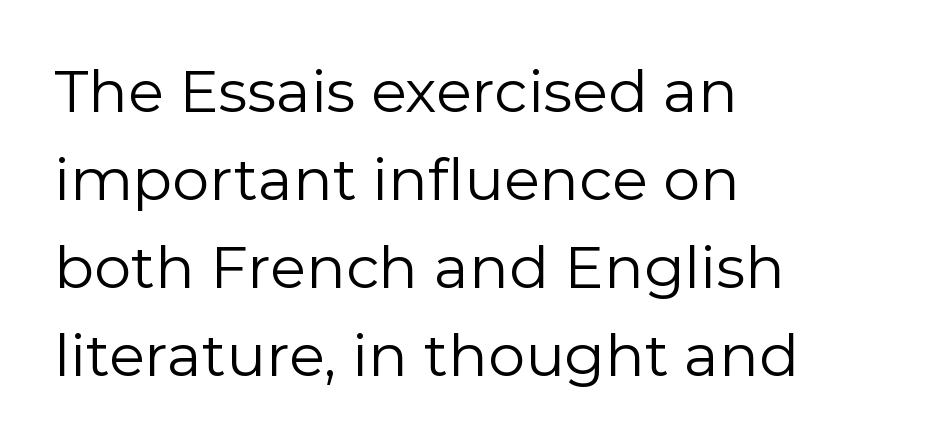
The compositor pushed each line to the left boundary. There is no visible air inserted between adjacent glyphs. The space directly below the letters is spotless. The letters advance in unequal steps, a hallmark of proportional type. Weight: not bold — regular or lighter.
